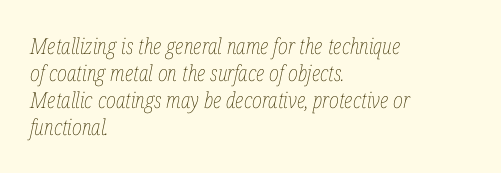
Q: Is the text bold? A: No.
Q: Is the text italic (slanted)? A: Yes, it leans right by about 12 degrees.
Q: Is the text underlined? A: No.
Q: How is the paragraph aligned? A: Left-aligned.
Q: Is the spacing between letters normal or unusually wide? A: Normal.
